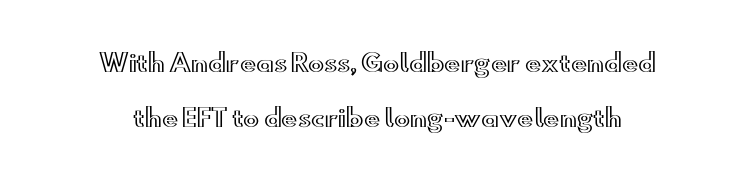
Q: Is the text italic (slanted)? A: No, it is upright.
Q: Is the text underlined? A: No.
Q: Is the spacing between letters normal or unusually wide? A: Normal.
Q: Is the spacing between lines tight, normal or loose? A: Loose.
